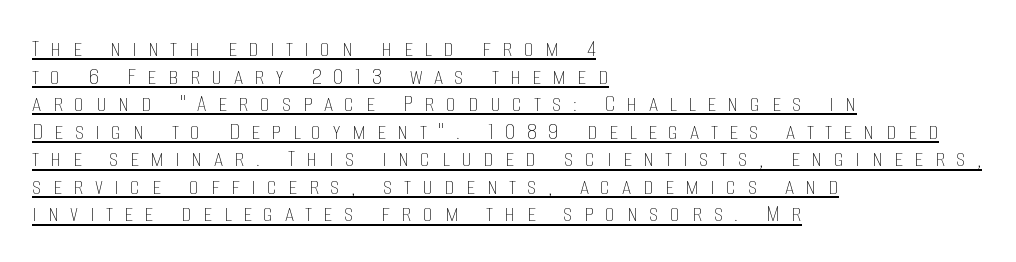
{"italic": "no", "bold": "no", "underline": "yes", "align": "left", "line_spacing": "tight", "line_spacing_ratio": 1.06, "letter_spacing": "wide", "letter_spacing_em": 0.44, "glyph_px": 26}
